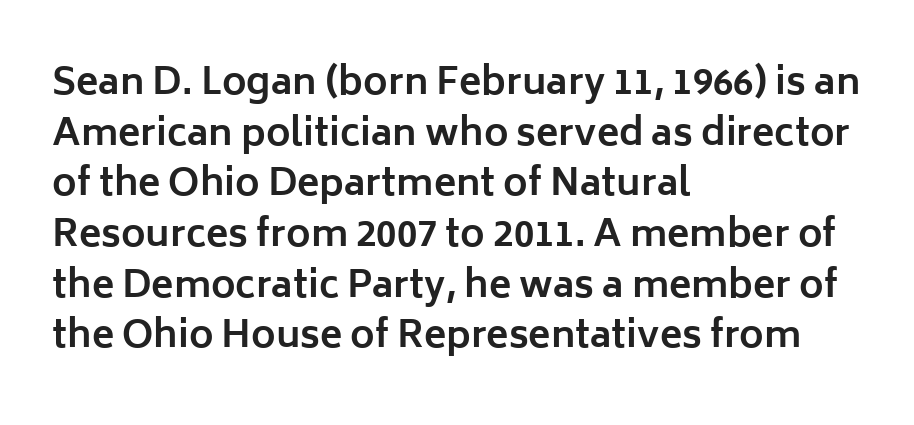
Q: Is the text bold? A: Yes.
Q: Is the text italic (slanted)? A: No, it is upright.
Q: Is the typeface a serif or a sans-serif typeface? A: Sans-serif.
Q: Is the text underlined? A: No.
Q: How is the paragraph aligned? A: Left-aligned.
Q: Is the spacing between letters normal or unusually wide? A: Normal.
Q: Is the spacing between lines tight, normal or loose? A: Normal.
Q: Width (condensed, normal, or wide)? A: Normal.
Q: Stroke contrast? A: Low.
Q: x-height? A: Medium.
Q: Monospaced? A: No.
